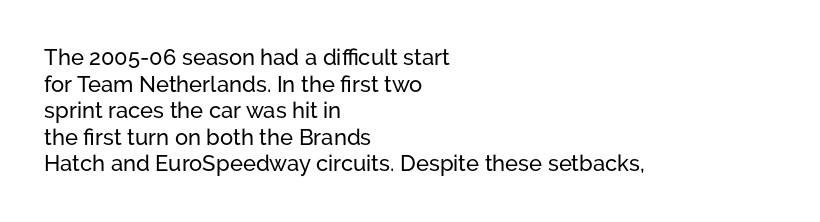
The image shows 22 px text type, upright; set left-aligned, line spacing 1.21x, normal letter spacing, not underlined.
